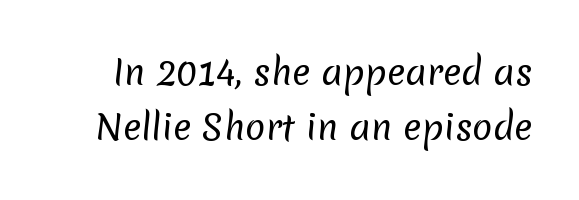
Stroke thickness stays within the range of a standard reading face or lighter. A typesetter would call this proportional, since set widths differ per character. Honestly, the row spacing looks completely unremarkable. The specimen omits any rule beneath the text block's lines.
